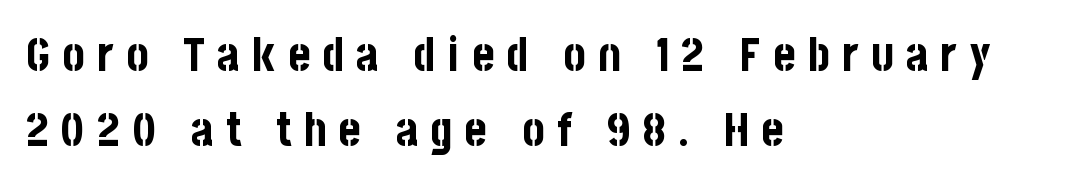
{"serif": "no", "italic": "no", "bold": "yes", "weight": "bold", "width": "condensed", "stroke_contrast": "low", "x_height": "large", "monospaced": "no", "underline": "no", "align": "left", "line_spacing": "normal", "line_spacing_ratio": 1.6, "letter_spacing": "wide", "letter_spacing_em": 0.26, "glyph_px": 47}
